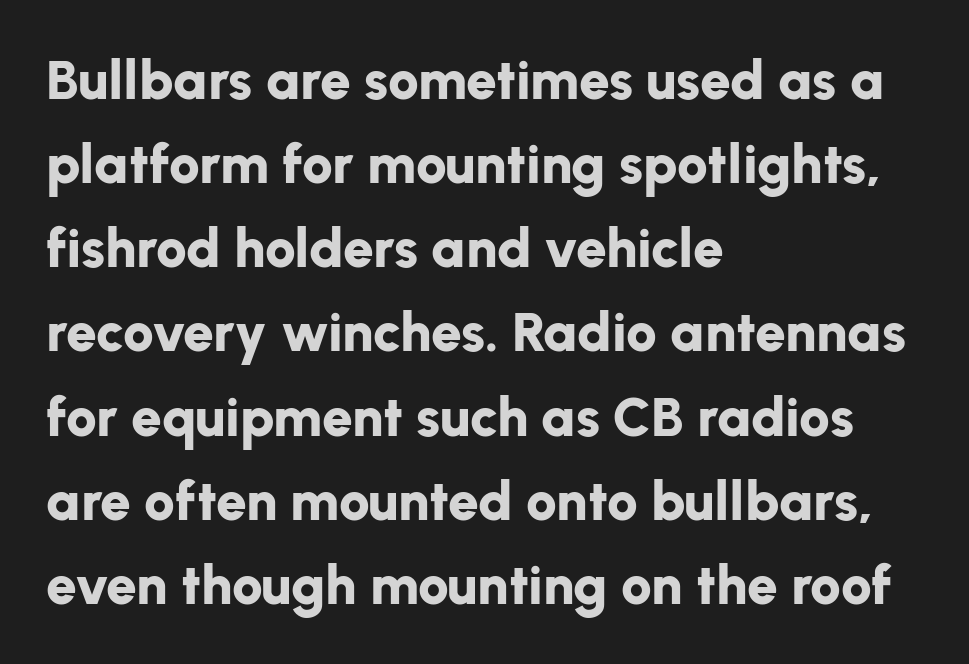
Decoration check: the copy has no underline. A roman cut, with each character standing at attention. You can tell from the bare stems that sans-serif type was used. I'd describe the lettering as bold — thick and assertive. The passage shown stacks its lines at a standard gap.
